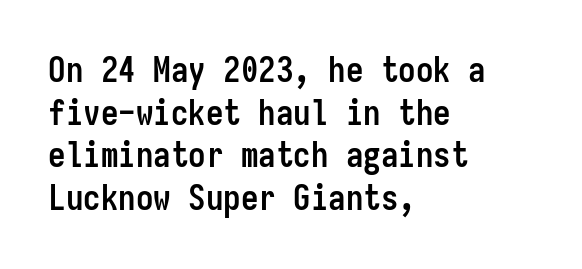
{"serif": "no", "italic": "no", "bold": "yes", "weight": "semibold", "width": "condensed", "stroke_contrast": "low", "x_height": "medium", "monospaced": "yes", "underline": "no", "align": "left", "line_spacing_ratio": 1.22, "letter_spacing": "normal", "letter_spacing_em": 0.0, "glyph_px": 35}
